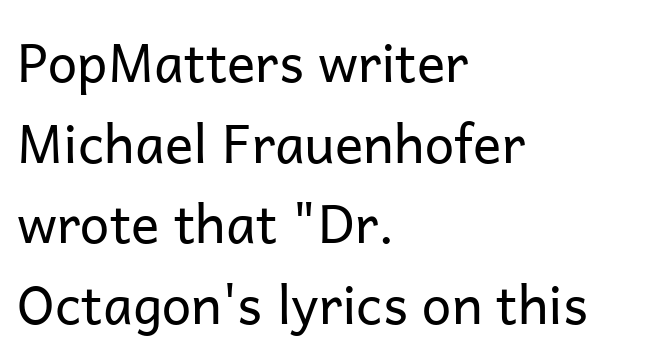
The image shows 53 px regular-weight sans-serif type, upright; set left-aligned, normal line spacing (1.52x), normal letter spacing, not underlined; low stroke contrast and a medium x-height.
